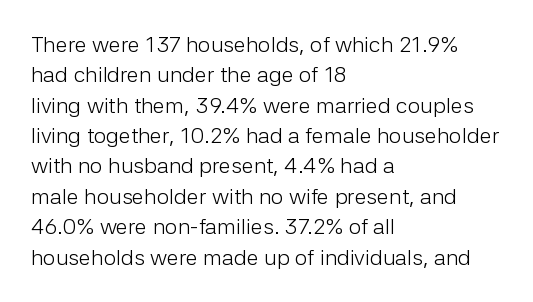
A quiet, ordinary-to-light weight characterises the typeface. The text block is weighted toward the left margin, trailing off unevenly rightward. This rendering leaves character spacing at its baseline value. Characters remain perfectly vertical along every line. The strip under each line holds only bare page.
